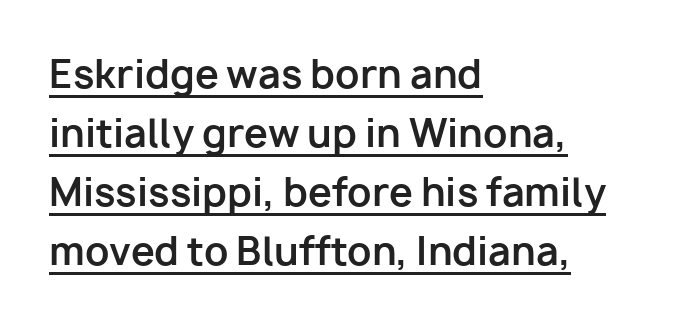
{"serif": "no", "italic": "no", "bold": "yes", "weight": "bold", "width": "normal", "stroke_contrast": "low", "x_height": "medium", "monospaced": "no", "underline": "yes", "align": "left", "line_spacing": "normal", "line_spacing_ratio": 1.55, "letter_spacing": "normal", "letter_spacing_em": 0.0, "glyph_px": 38}
